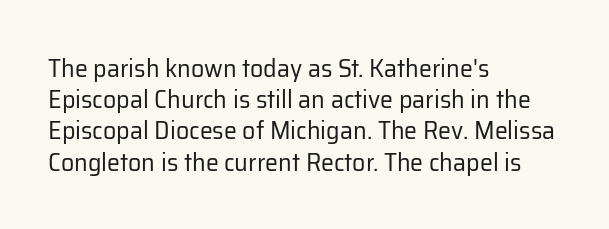
One-word summary of the alignment: left. In terms of letterspacing, this is plain default setting. The words here are not underlined. The characters are drawn with everyday or finer stroke widths. The letters stand straight up with perfectly vertical stems.
